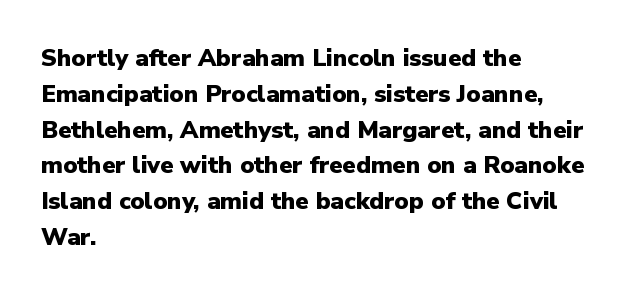
{"italic": "no", "bold": "yes", "underline": "no", "align": "left", "line_spacing": "normal", "line_spacing_ratio": 1.49, "letter_spacing": "normal", "letter_spacing_em": 0.0, "glyph_px": 24}
